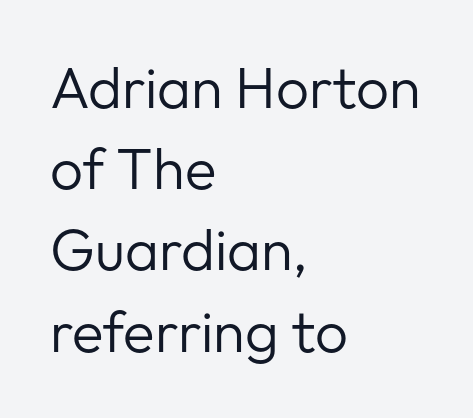
{"serif": "no", "italic": "no", "bold": "no", "weight": "regular", "width": "normal", "stroke_contrast": "low", "x_height": "medium", "monospaced": "no", "underline": "no", "align": "left", "line_spacing": "normal", "line_spacing_ratio": 1.4, "letter_spacing": "normal", "letter_spacing_em": 0.0, "glyph_px": 58}
